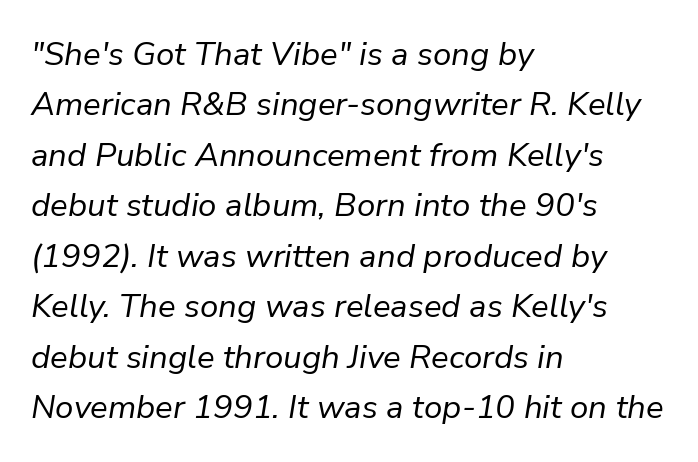
The image shows 33 px regular-weight type, italic (leaning right); set left-aligned, normal line spacing (1.53x), normal letter spacing, not underlined; low stroke contrast and a medium x-height.
